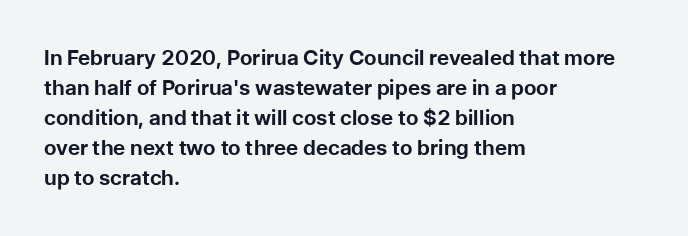
{"italic": "no", "bold": "yes", "underline": "no", "align": "left", "line_spacing": "normal", "line_spacing_ratio": 1.43, "letter_spacing": "normal", "letter_spacing_em": 0.0, "glyph_px": 21}
